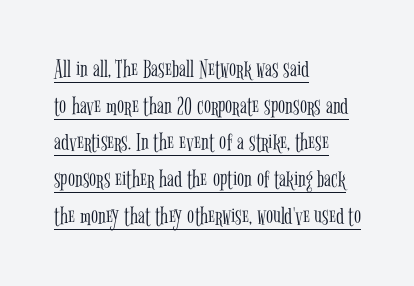
You can see a thin bar hugging the bottom of the glyphs. It's the straight-up-and-down kind of type. The typesetter chose a ragged-right arrangement here. In terms of letterspacing, this is plain default setting.
